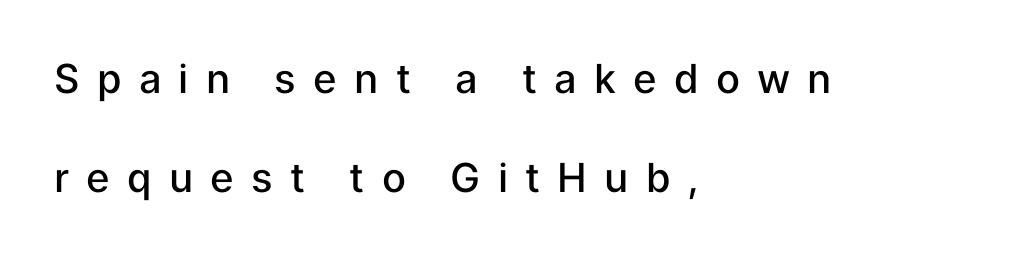
The glyphs are unaccompanied by any horizontal stroke below them. A fair bit of extra ink — the face is semibold, not bold. Each word looks stretched out because of the extra space between its letters. When letters stand straight like this, we call the style roman or upright. The passage shown is typed in a proportional face where columns would drift.
